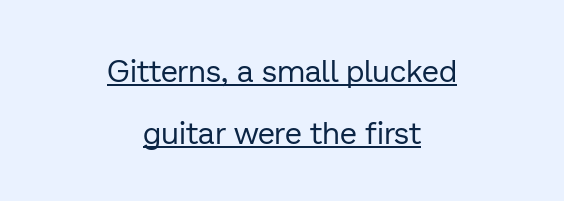
Q: Is the text bold? A: No.
Q: Is the text italic (slanted)? A: No, it is upright.
Q: Is the typeface a serif or a sans-serif typeface? A: Sans-serif.
Q: Is the text underlined? A: Yes.
Q: How is the paragraph aligned? A: Centered.
Q: Is the spacing between letters normal or unusually wide? A: Normal.
Q: Is the spacing between lines tight, normal or loose? A: Loose.
Q: Width (condensed, normal, or wide)? A: Normal.
Q: Stroke contrast? A: Low.
Q: x-height? A: Medium.
Q: Monospaced? A: No.
